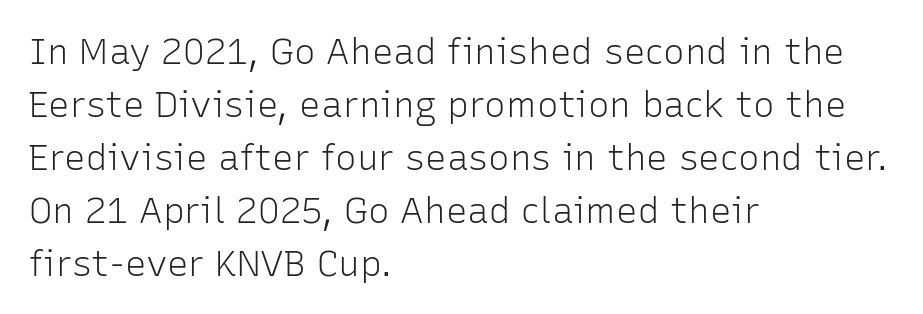
Nothing unusual about the tracking: characters are spaced as the font intends. This sample uses an upright cut, with every glyph sitting square on the baseline. The weight tops out at a normal text grade. Quick note: interline space is typical. These lines are rendered in a variable-pitch font.
